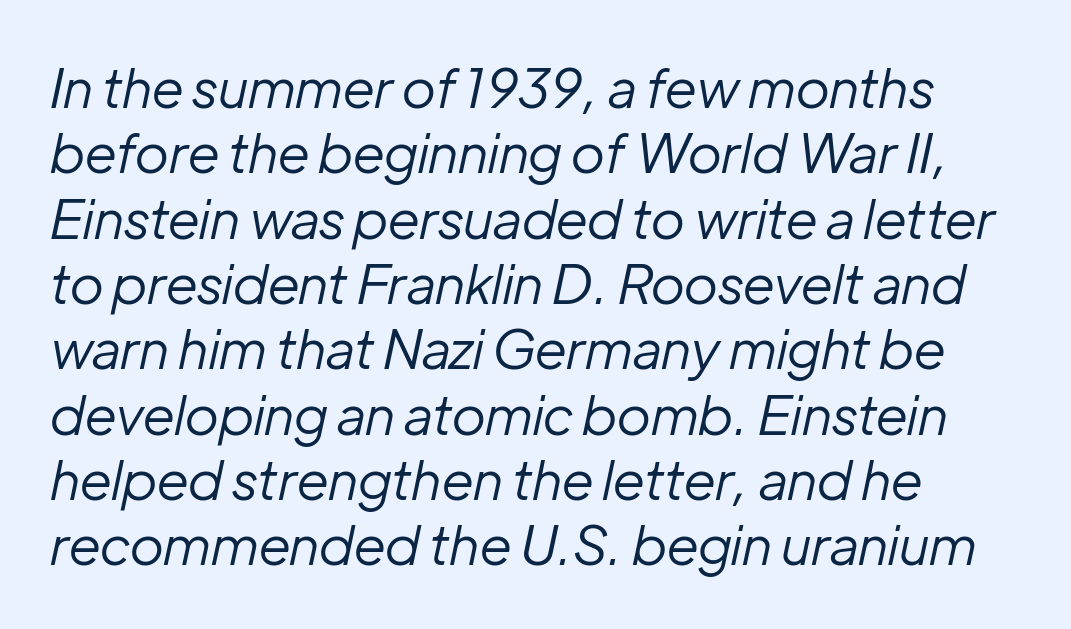
The image shows 54 px regular-weight type, italic (leaning right); set left-aligned, line spacing 1.21x, normal letter spacing, not underlined; low stroke contrast and a medium x-height.
